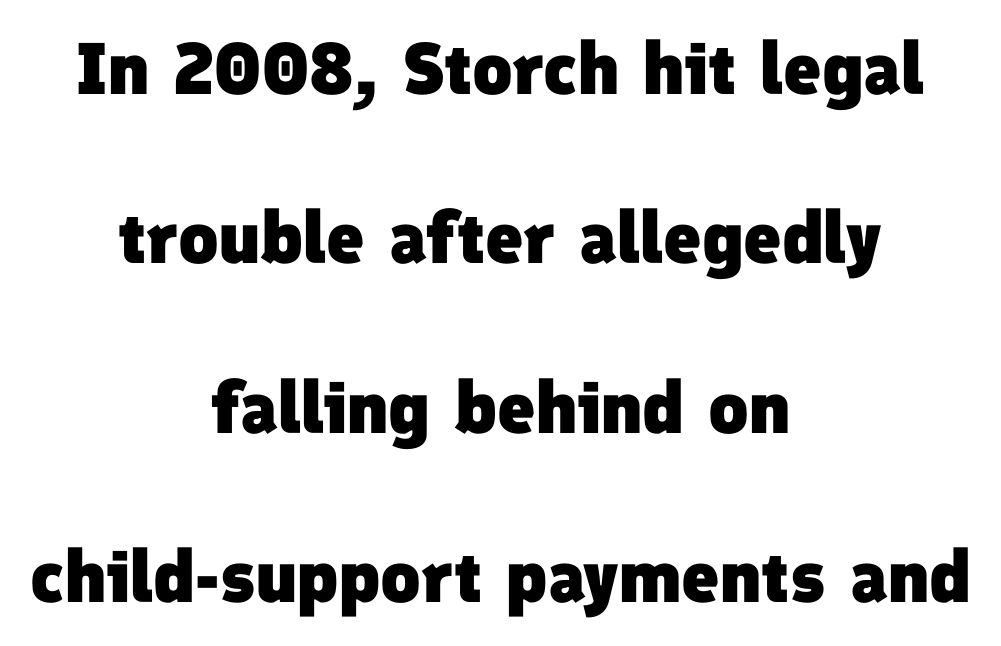
The image shows 73 px heavy sans-serif type; set centered, loose line spacing (2.32x), normal letter spacing, not underlined; low stroke contrast and a medium x-height.
